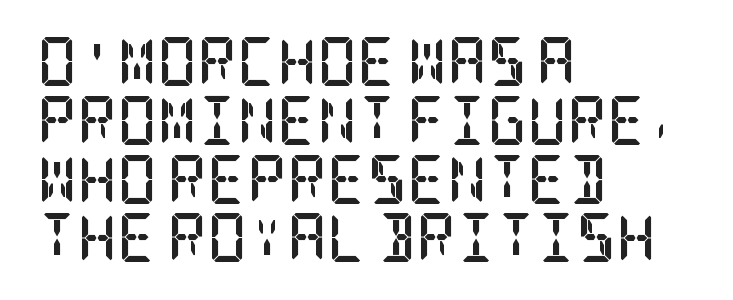
Q: Is the text bold? A: Yes.
Q: Is the text italic (slanted)? A: No, it is upright.
Q: Is the typeface a serif or a sans-serif typeface? A: Serif.
Q: Is the text underlined? A: No.
Q: How is the paragraph aligned? A: Left-aligned.
Q: Is the spacing between letters normal or unusually wide? A: Normal.
Q: Width (condensed, normal, or wide)? A: Condensed.
Q: Stroke contrast? A: Low.
Q: x-height? A: Large.
